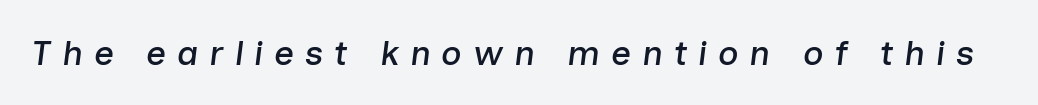
Q: Is the text italic (slanted)? A: Yes, it leans right by about 7 degrees.
Q: Is the text underlined? A: No.
Q: Is the spacing between letters normal or unusually wide? A: Unusually wide.
Q: Width (condensed, normal, or wide)? A: Normal.
Q: Stroke contrast? A: Low.
Q: x-height? A: Medium.
Q: Monospaced? A: No.
